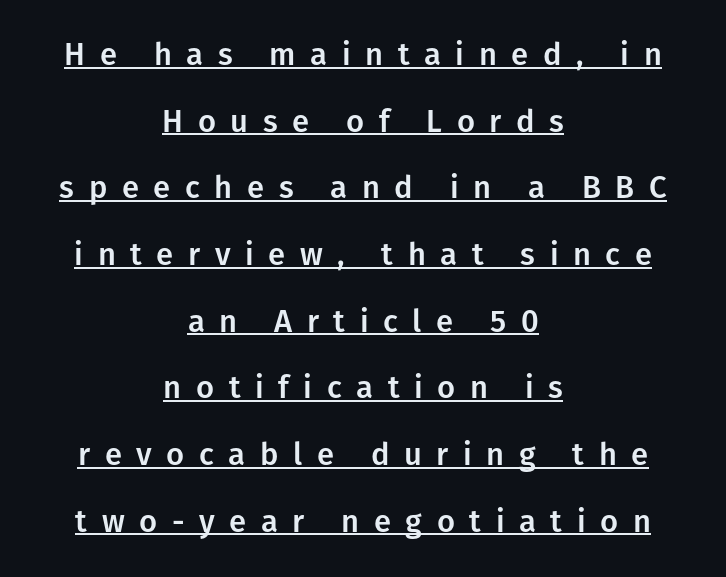
{"serif": "no", "italic": "no", "width": "normal", "stroke_contrast": "low", "x_height": "medium", "monospaced": "no", "underline": "yes", "align": "center", "line_spacing": "loose", "line_spacing_ratio": 2.15, "letter_spacing": "wide", "letter_spacing_em": 0.47, "glyph_px": 31}
